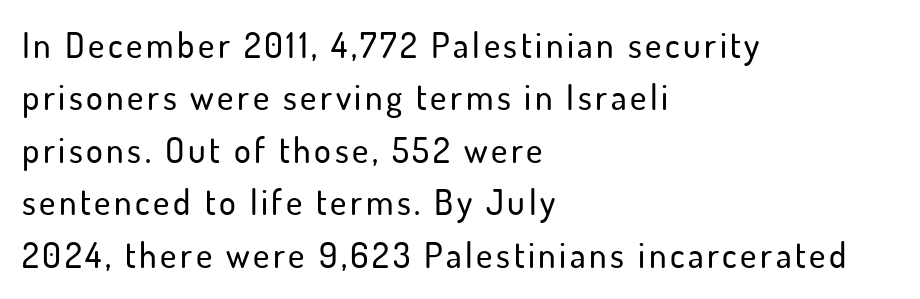
Underline: absent. The lines sit at an ordinary, default distance from one another. One-word summary of the alignment: left. This sample has the flowing, uneven cadence of proportional lettering.
